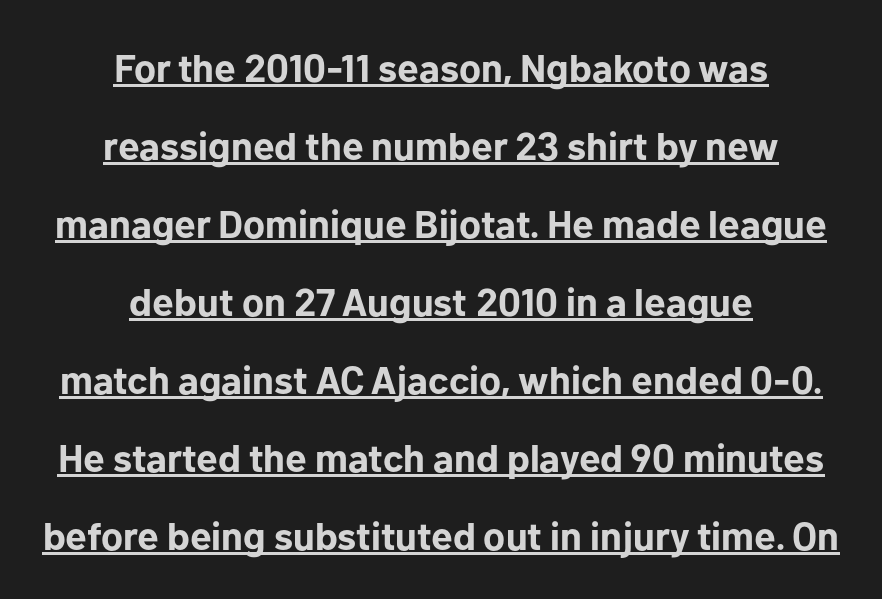
The image shows 39 px bold sans-serif type, upright; set centered, loose line spacing (2.0x), normal letter spacing, underlined; low stroke contrast and a medium x-height.
